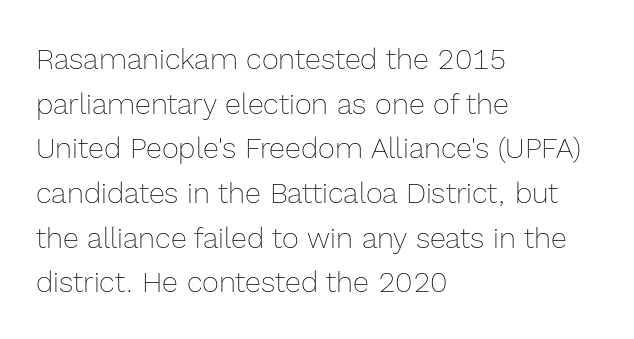
{"italic": "no", "bold": "no", "weight": "thin", "width": "normal", "x_height": "medium", "monospaced": "no", "underline": "no", "align": "left", "line_spacing": "normal", "line_spacing_ratio": 1.54, "letter_spacing": "normal", "letter_spacing_em": 0.0, "glyph_px": 29}
